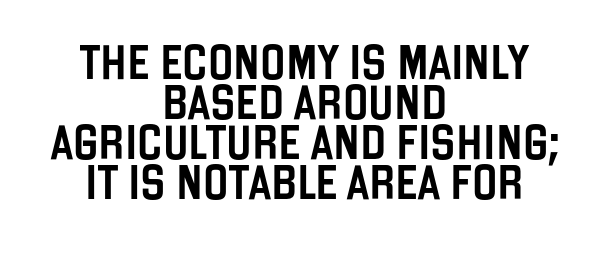
{"serif": "no", "italic": "no", "width": "condensed", "stroke_contrast": "low", "x_height": "large", "monospaced": "no", "underline": "no", "align": "center", "line_spacing_ratio": 1.18, "letter_spacing": "normal", "letter_spacing_em": 0.0, "glyph_px": 34}
